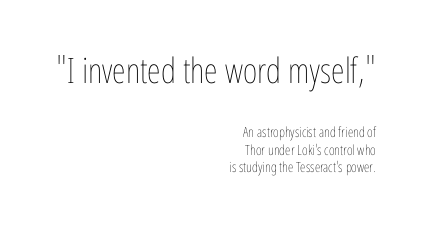
Whoever set this made the first block the dominant, larger element. Each letter keeps its own natural width here, so spacing adapts to shape. Underline: absent. The passage shown is not bold in any degree.
